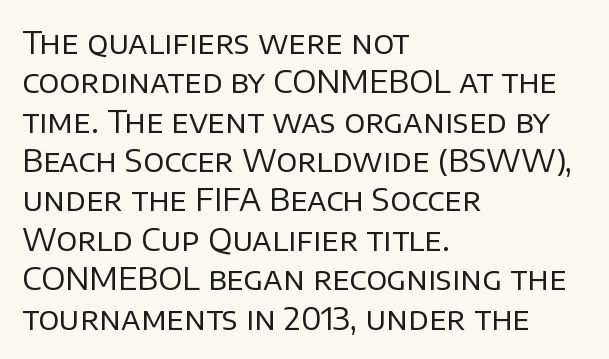
{"serif": "no", "italic": "no", "bold": "no", "weight": "regular", "width": "normal", "stroke_contrast": "low", "x_height": "large", "monospaced": "no", "underline": "no", "align": "left", "line_spacing": "normal", "line_spacing_ratio": 1.27, "letter_spacing": "normal", "letter_spacing_em": 0.0, "glyph_px": 31}
